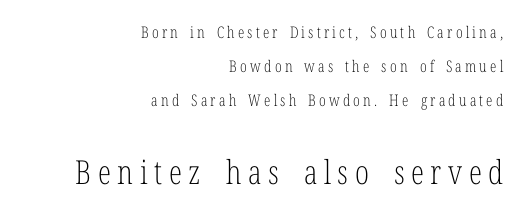
Q: Is the text bold? A: No.
Q: Is the text italic (slanted)? A: No, it is upright.
Q: Is the typeface a serif or a sans-serif typeface? A: Serif.
Q: Is the text underlined? A: No.
Q: How is the paragraph aligned? A: Right-aligned.
Q: Is the spacing between letters normal or unusually wide? A: Unusually wide.
Q: Is the spacing between lines tight, normal or loose? A: Loose.
Q: Which block of text is set in a larger size, the first (top) or the second (bottom)? A: The second (bottom) one.
Q: Width (condensed, normal, or wide)? A: Condensed.
Q: Stroke contrast? A: Low.
Q: x-height? A: Medium.
Q: Monospaced? A: No.
